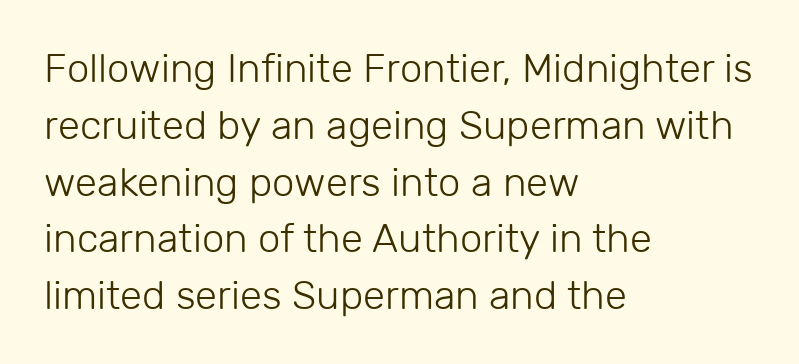
Check where the strokes stop: nothing finishes them off — pure sans. The type is set solid horizontally, with unmodified tracking. The lettering stays uniformly vertical, giving the passage a roman look. The zone under the glyphs is completely vacant. Proportional: the letters do not fall into vertical columns.
